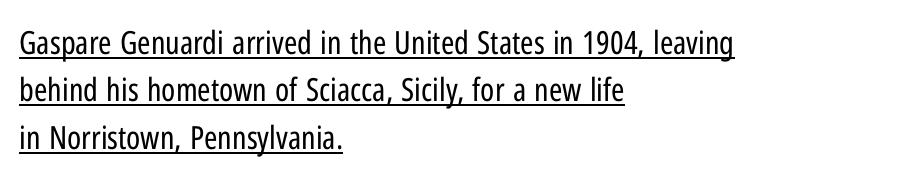
Q: Is the text bold? A: No.
Q: Is the text italic (slanted)? A: No, it is upright.
Q: Is the typeface a serif or a sans-serif typeface? A: Sans-serif.
Q: Is the text underlined? A: Yes.
Q: How is the paragraph aligned? A: Left-aligned.
Q: Is the spacing between letters normal or unusually wide? A: Normal.
Q: Is the spacing between lines tight, normal or loose? A: Normal.
Q: Width (condensed, normal, or wide)? A: Condensed.
Q: Stroke contrast? A: Low.
Q: x-height? A: Medium.
Q: Monospaced? A: No.
